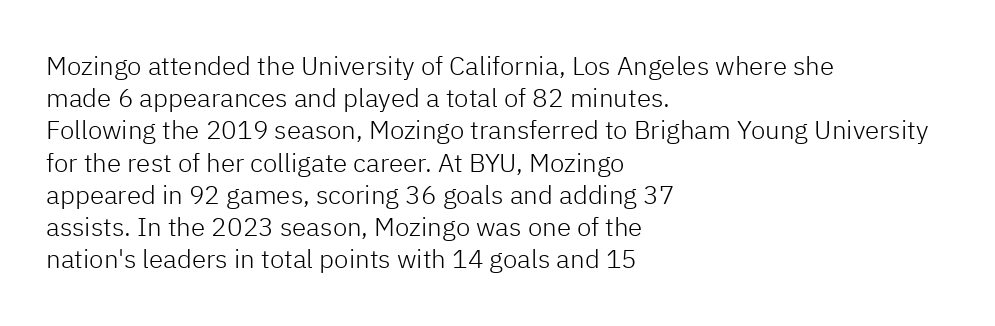
No letter is thick-stroked: the sample isn't bold. The lettering stays uniformly vertical, giving the passage a roman look. This sample uses plain, unmodified letter spacing. These lines stack with their left ends in a neat column. The gap between lines stays unmarked.
